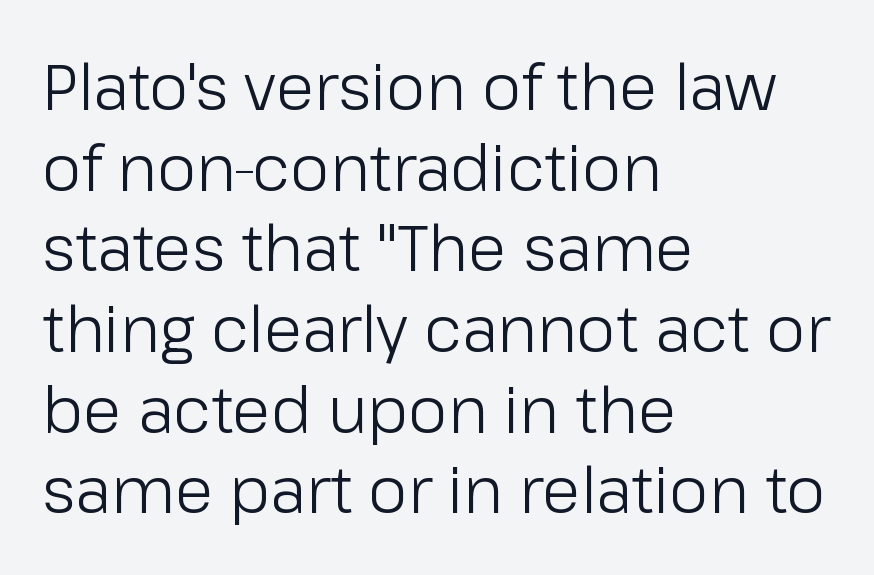
Default kerning and tracking; the words read as compact shapes. Descenders are the only things crossing below the line. All the whitespace from short lines collects on the right. This block has exactly the height ordinary leading produces. The strokes are not fattened; the text isn't bold.
